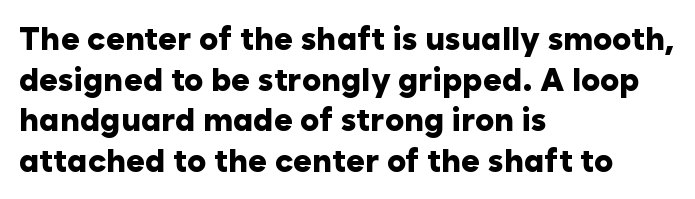
Evenly set lines give the paragraph a standard silhouette. Check where the strokes stop: nothing finishes them off — pure sans. Here the designer chose a conventional face with non-uniform glyph widths. The lettering holds an erect, upright posture throughout.
